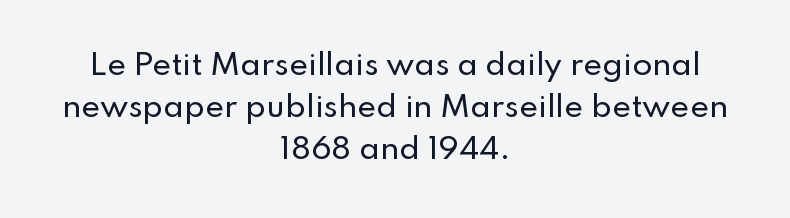
Q: Is the text italic (slanted)? A: No, it is upright.
Q: Is the typeface a serif or a sans-serif typeface? A: Sans-serif.
Q: Is the text underlined? A: No.
Q: How is the paragraph aligned? A: Centered.
Q: Is the spacing between letters normal or unusually wide? A: Normal.
Q: Is the spacing between lines tight, normal or loose? A: Normal.
Q: Width (condensed, normal, or wide)? A: Normal.
Q: Stroke contrast? A: Low.
Q: x-height? A: Small.
Q: Monospaced? A: No.
